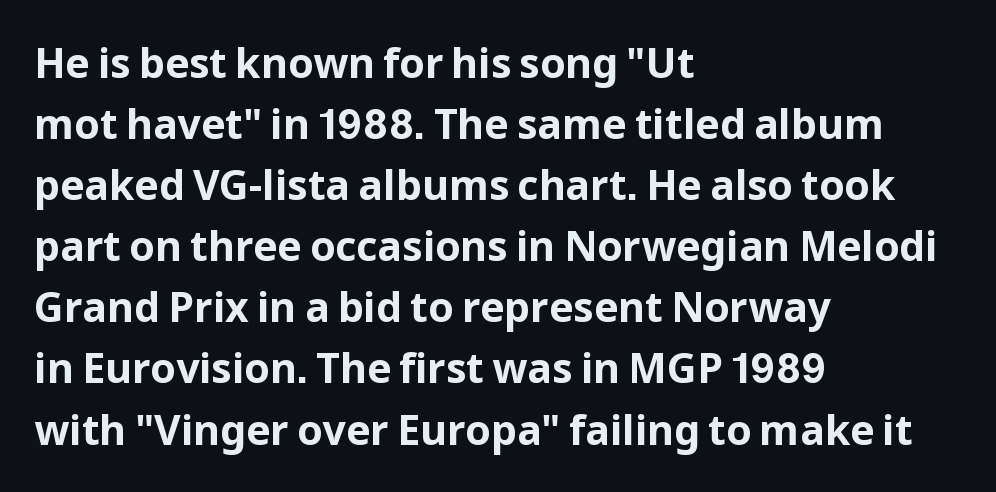
Q: Is the text bold? A: Yes.
Q: Is the text italic (slanted)? A: No, it is upright.
Q: Is the typeface a serif or a sans-serif typeface? A: Sans-serif.
Q: Is the text underlined? A: No.
Q: How is the paragraph aligned? A: Left-aligned.
Q: Is the spacing between letters normal or unusually wide? A: Normal.
Q: Is the spacing between lines tight, normal or loose? A: Normal.
Q: Width (condensed, normal, or wide)? A: Normal.
Q: Stroke contrast? A: Low.
Q: x-height? A: Medium.
Q: Monospaced? A: No.
